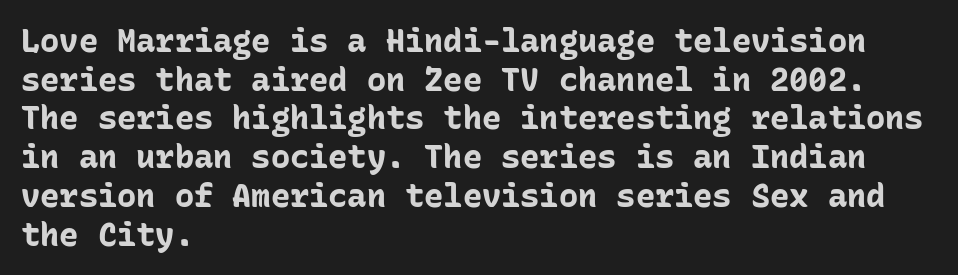
Q: Is the text bold? A: Yes.
Q: Is the text italic (slanted)? A: No, it is upright.
Q: Is the typeface a serif or a sans-serif typeface? A: Sans-serif.
Q: Is the text underlined? A: No.
Q: How is the paragraph aligned? A: Left-aligned.
Q: Is the spacing between letters normal or unusually wide? A: Normal.
Q: Width (condensed, normal, or wide)? A: Normal.
Q: Stroke contrast? A: Low.
Q: x-height? A: Medium.
Q: Monospaced? A: Yes.
